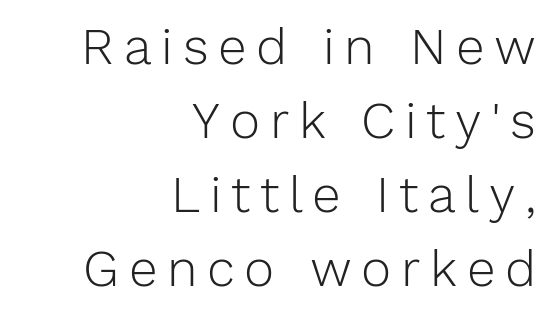
The rows are spaced the way most documents space them. Italic: no, the glyphs are upright roman. This reads as an unemphasized weight, regular at the heaviest. The space directly below the letters is spotless. The paragraph has a hard right edge and a soft left edge. You could not count columns in this text — the font is proportionally spaced.
